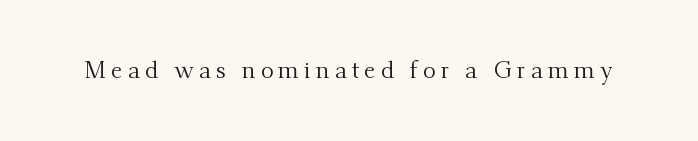
{"italic": "no", "bold": "no", "underline": "no", "letter_spacing": "wide", "letter_spacing_em": 0.21, "glyph_px": 24}
